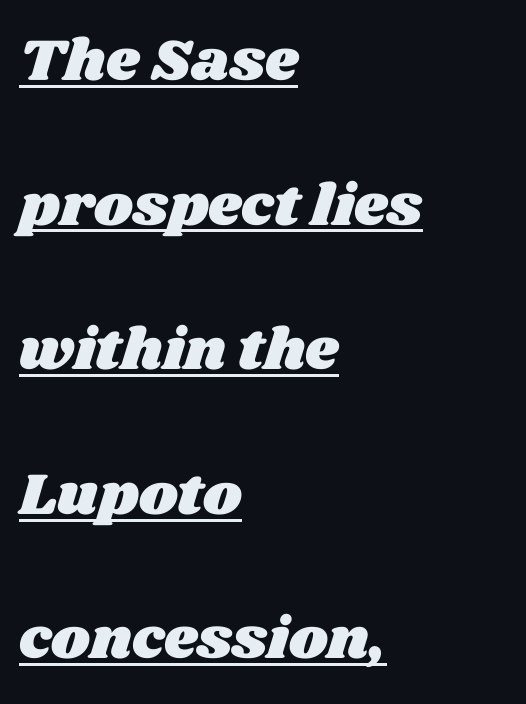
The image shows 59 px wide type; set left-aligned, loose line spacing (2.45x), normal letter spacing, underlined; medium stroke contrast and a large x-height.
